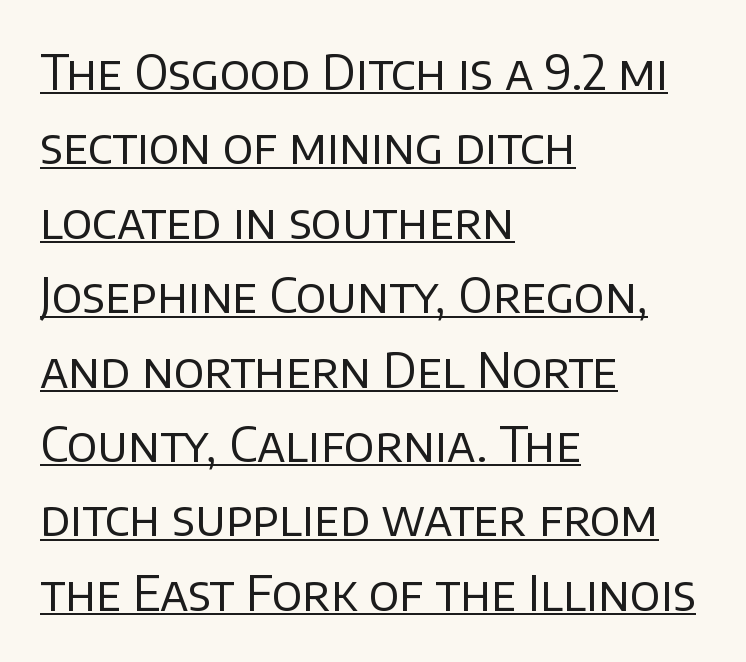
Normally led — the rows are evenly, conventionally spaced. Spacing verdict: proportional, widths tailored to each character. Students, observe the line beneath the letters — that is underlining. The glyphs in this specimen are sans serif. The letterforms sit shoulder to shoulder at normal distance.
